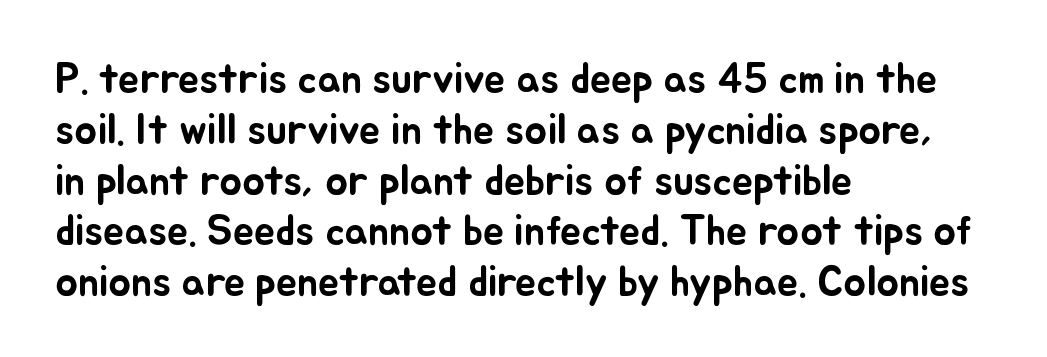
The image shows 42 px text type, upright; set left-aligned, line spacing 1.21x, normal letter spacing, not underlined; low stroke contrast and a small x-height.
